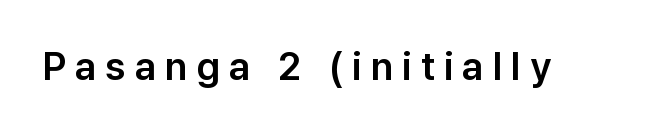
Posture: vertical. Looks like regular typesetting: each glyph gets only the width it needs. Check where the strokes stop: nothing finishes them off — pure sans. Words appear elongated and porous because spacing is wide. The area under the type is left untouched.
